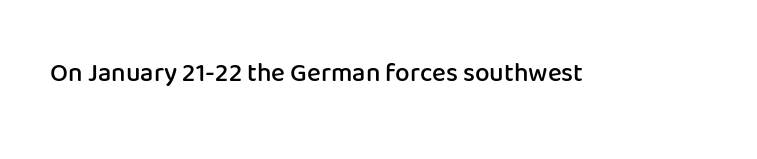
The image shows 26 px text type, upright; set normal letter spacing, not underlined.
